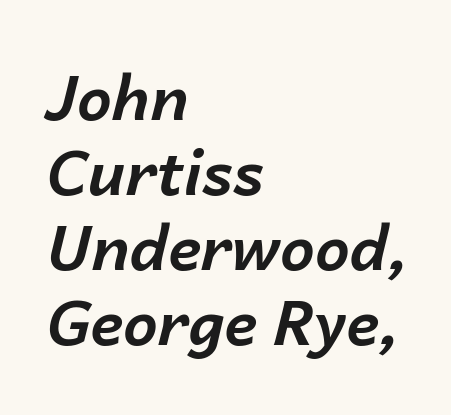
The line texture is even and compact thanks to regular tracking. The letters are slanted; this is an italic face. Layout note: lines flush left. Heft: maximum for text — a bold. This sample has the flowing, uneven cadence of proportional lettering.
